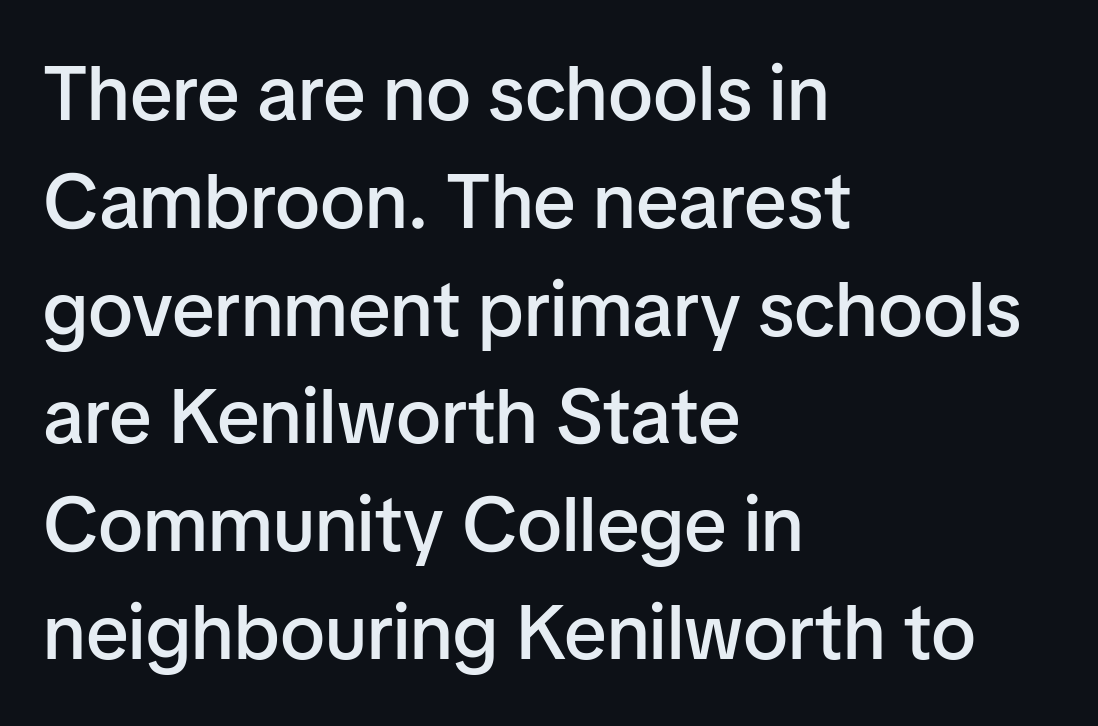
The image shows 77 px semibold sans-serif type, upright; set left-aligned, normal line spacing (1.4x), normal letter spacing, not underlined; low stroke contrast and a medium x-height.
